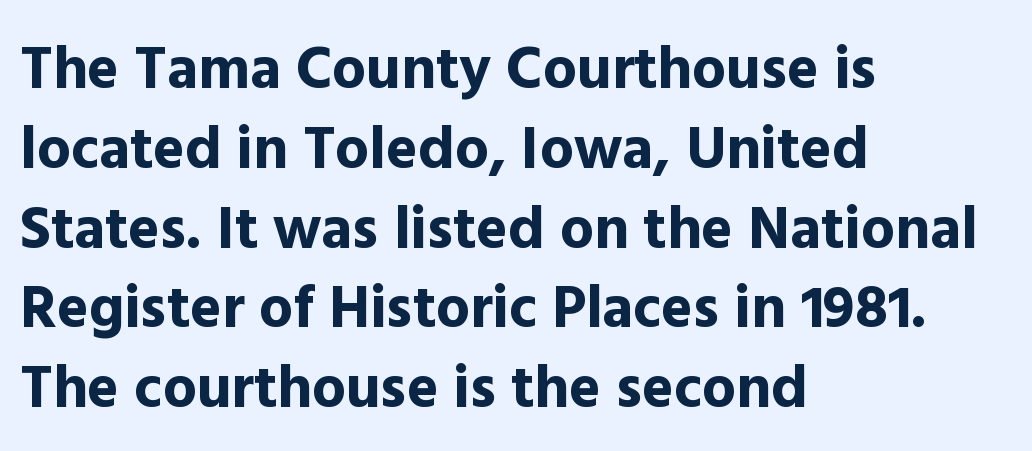
The image shows 60 px bold sans-serif type, upright; set left-aligned, normal line spacing (1.33x), normal letter spacing, not underlined; a medium x-height.
